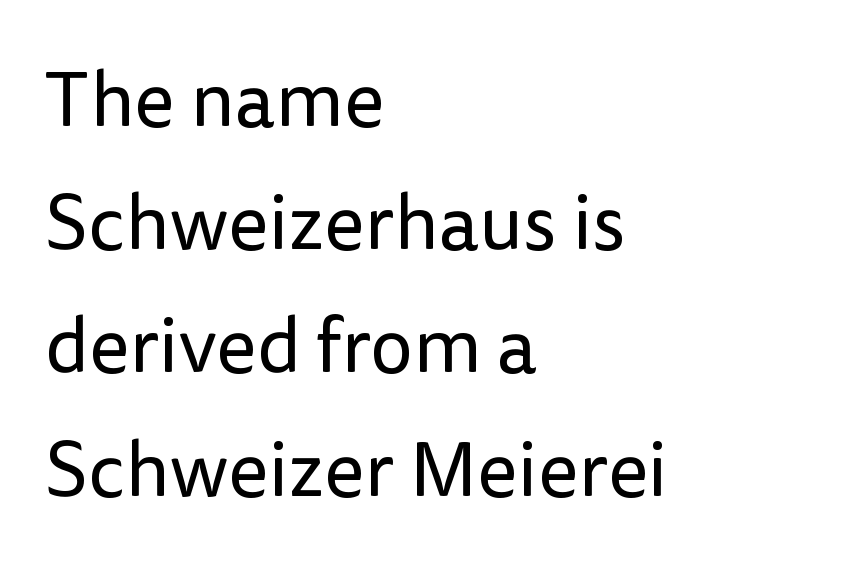
Visually the block forms a straight wall on the left and a jagged coastline on the right. A quiet, ordinary-to-light weight characterises the typeface. A typesetter would call this proportional, since set widths differ per character. Posture: straight, roman, zero tilt. Does the leading feel generous? No, just average. Check the space under the baseline: it is left empty.
